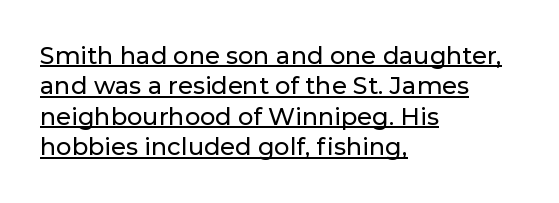
These lines stack with their left ends in a neat column. This sample uses an upright cut, with every glyph sitting square on the baseline. Glance below the letters and you will spot a drawn line. The line-height multiplier appears to be the usual default. Glyph-to-glyph distance matches everyday printed text.
